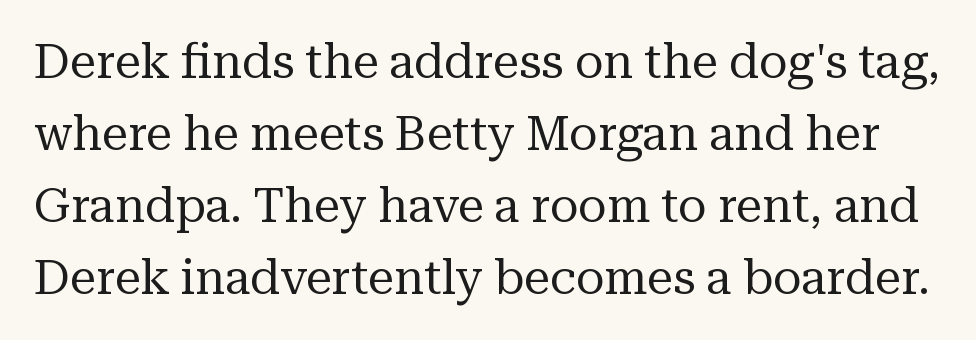
The image shows 47 px regular-weight serif type, upright; set normal line spacing (1.53x), normal letter spacing, not underlined; medium stroke contrast and a medium x-height.
